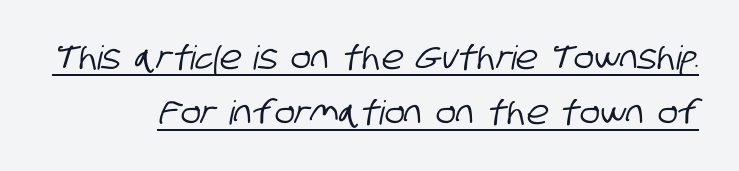
Nobody touched the tracking dial on this one. Does a line run under the words? Yes, clearly. Varying glyph widths throughout — classic text-font behaviour. The text was rendered using a sans face with plain stroke endings. Horizontal bands of white between lines are of average thickness.
